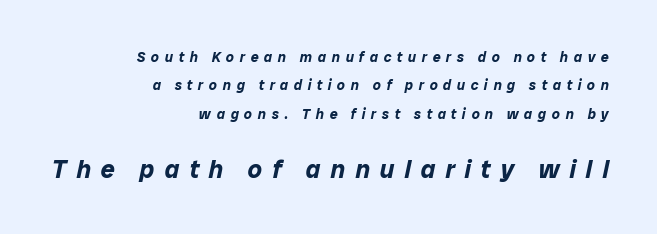
The image shows 25 px bold type, italic (leaning right); set right-aligned, loose line spacing (2.02x), unusually wide letter spacing (+0.4 em), not underlined; the second (bottom) block is 1.79x larger.
